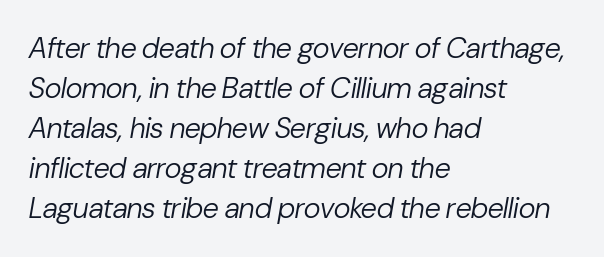
Q: Is the text bold? A: No.
Q: Is the text italic (slanted)? A: Yes, it leans right by about 10 degrees.
Q: Is the text underlined? A: No.
Q: How is the paragraph aligned? A: Left-aligned.
Q: Is the spacing between letters normal or unusually wide? A: Normal.
Q: Is the spacing between lines tight, normal or loose? A: Normal.
Q: Width (condensed, normal, or wide)? A: Normal.
Q: Stroke contrast? A: Low.
Q: x-height? A: Medium.
Q: Monospaced? A: No.
